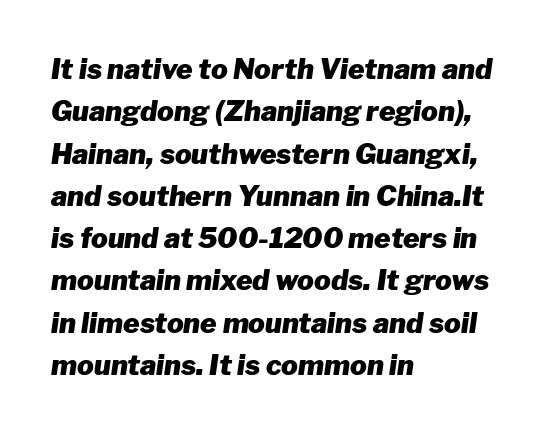
The image shows 28 px heavy type, italic (leaning right); set left-aligned, normal line spacing (1.51x), normal letter spacing, not underlined; low stroke contrast and a medium x-height.
